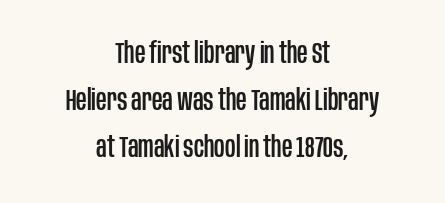
Q: Is the text italic (slanted)? A: No, it is upright.
Q: Is the typeface a serif or a sans-serif typeface? A: Sans-serif.
Q: Is the text underlined? A: No.
Q: How is the paragraph aligned? A: Centered.
Q: Is the spacing between letters normal or unusually wide? A: Normal.
Q: Is the spacing between lines tight, normal or loose? A: Normal.
Q: Width (condensed, normal, or wide)? A: Condensed.
Q: Stroke contrast? A: Low.
Q: x-height? A: Large.
Q: Monospaced? A: No.
